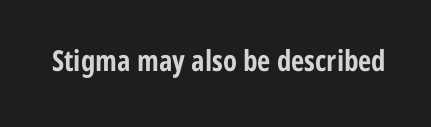
{"serif": "no", "italic": "no", "bold": "yes", "weight": "bold", "width": "condensed", "stroke_contrast": "low", "x_height": "medium", "monospaced": "no", "underline": "no", "letter_spacing": "normal", "letter_spacing_em": 0.0, "glyph_px": 29}
